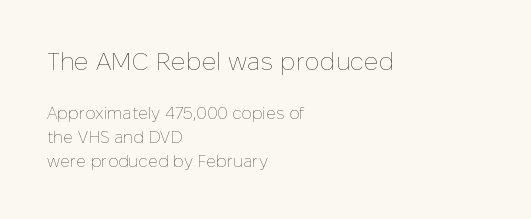
Q: Is the text bold? A: No.
Q: Is the text italic (slanted)? A: No, it is upright.
Q: Is the text underlined? A: No.
Q: How is the paragraph aligned? A: Left-aligned.
Q: Is the spacing between letters normal or unusually wide? A: Normal.
Q: Is the spacing between lines tight, normal or loose? A: Normal.
Q: Which block of text is set in a larger size, the first (top) or the second (bottom)? A: The first (top) one.
